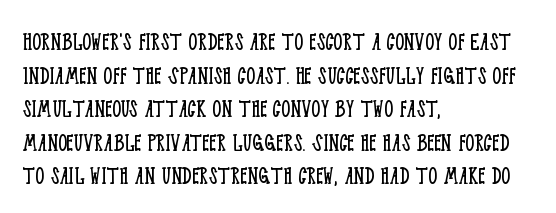
{"serif": "yes", "italic": "no", "bold": "no", "weight": "light", "width": "condensed", "stroke_contrast": "low", "x_height": "large", "monospaced": "no", "underline": "no", "align": "left", "line_spacing_ratio": 1.2, "letter_spacing": "normal", "letter_spacing_em": 0.0, "glyph_px": 28}
